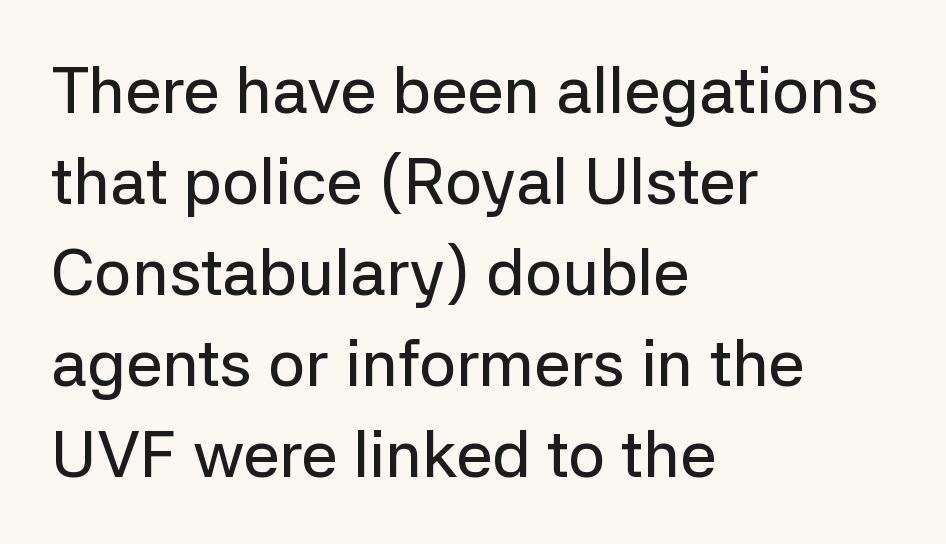
{"serif": "no", "italic": "no", "width": "normal", "stroke_contrast": "low", "x_height": "medium", "monospaced": "no", "underline": "no", "align": "left", "line_spacing": "normal", "line_spacing_ratio": 1.4, "letter_spacing": "normal", "letter_spacing_em": 0.0, "glyph_px": 65}
